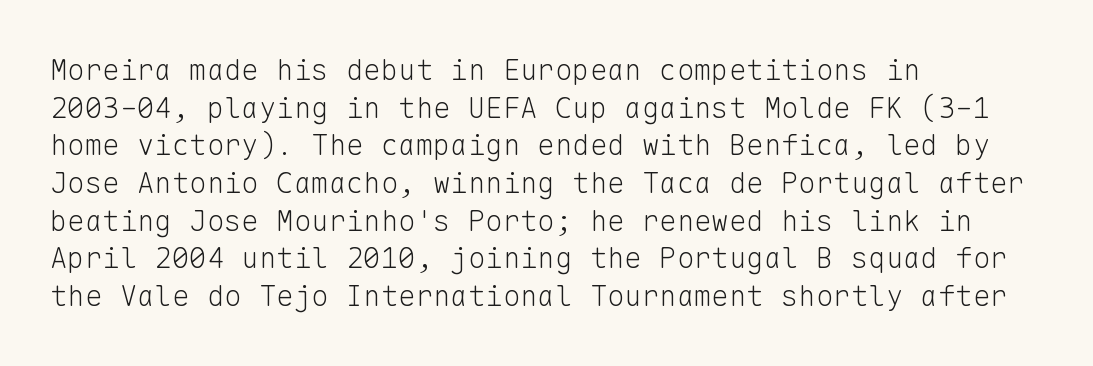
Q: Is the text bold? A: No.
Q: Is the text italic (slanted)? A: No, it is upright.
Q: Is the typeface a serif or a sans-serif typeface? A: Sans-serif.
Q: Is the text underlined? A: No.
Q: How is the paragraph aligned? A: Left-aligned.
Q: Is the spacing between letters normal or unusually wide? A: Normal.
Q: Is the spacing between lines tight, normal or loose? A: Normal.
Q: Width (condensed, normal, or wide)? A: Normal.
Q: Stroke contrast? A: Low.
Q: x-height? A: Medium.
Q: Monospaced? A: Yes.
